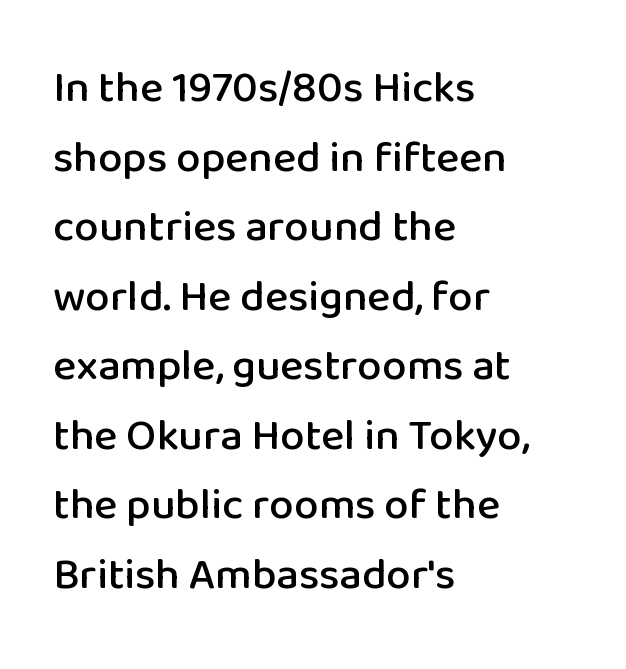
The image shows 44 px sans-serif type, upright; set left-aligned, normal line spacing (1.58x), normal letter spacing, not underlined; low stroke contrast and a medium x-height.
